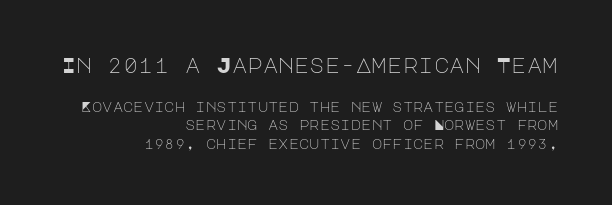
{"italic": "no", "bold": "no", "underline": "no", "align": "right", "line_spacing": "normal", "line_spacing_ratio": 1.33, "letter_spacing": "normal", "letter_spacing_em": 0.0, "larger_block": "first", "size_ratio": 1.5, "glyph_px": 21}
